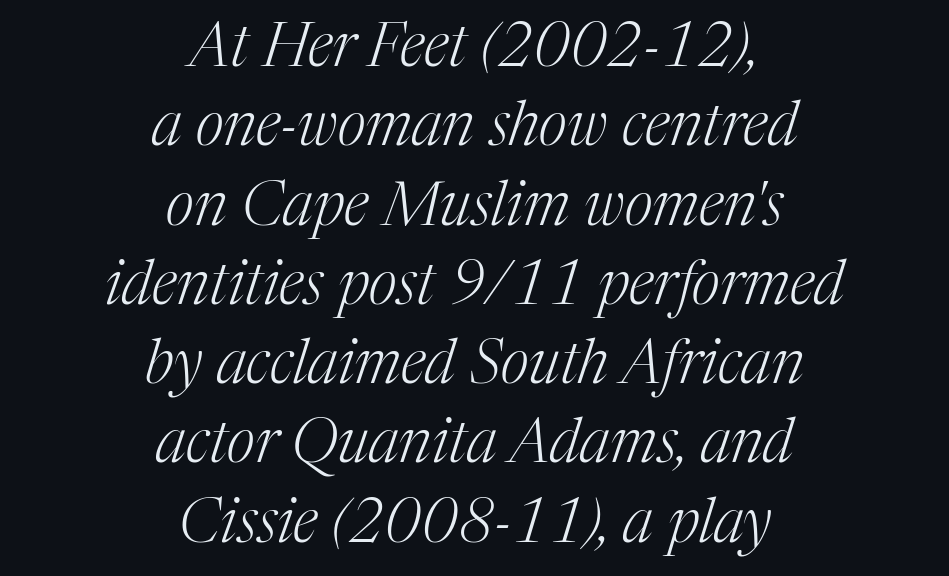
Q: Is the text bold? A: No.
Q: Is the text italic (slanted)? A: Yes, it leans right by about 17 degrees.
Q: Is the typeface a serif or a sans-serif typeface? A: Serif.
Q: Is the text underlined? A: No.
Q: How is the paragraph aligned? A: Centered.
Q: Is the spacing between letters normal or unusually wide? A: Normal.
Q: Is the spacing between lines tight, normal or loose? A: Normal.
Q: Width (condensed, normal, or wide)? A: Normal.
Q: Stroke contrast? A: Medium.
Q: x-height? A: Medium.
Q: Monospaced? A: No.
